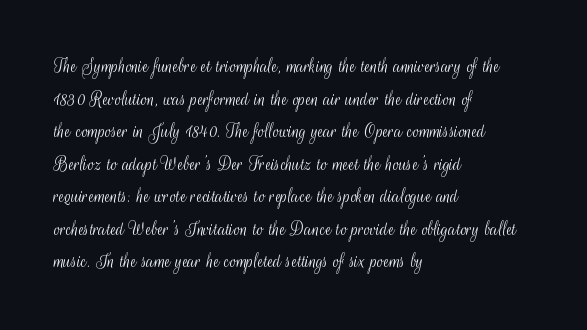
{"bold": "no", "underline": "no", "align": "left", "line_spacing": "normal", "line_spacing_ratio": 1.55, "letter_spacing": "normal", "letter_spacing_em": 0.0, "glyph_px": 21}
